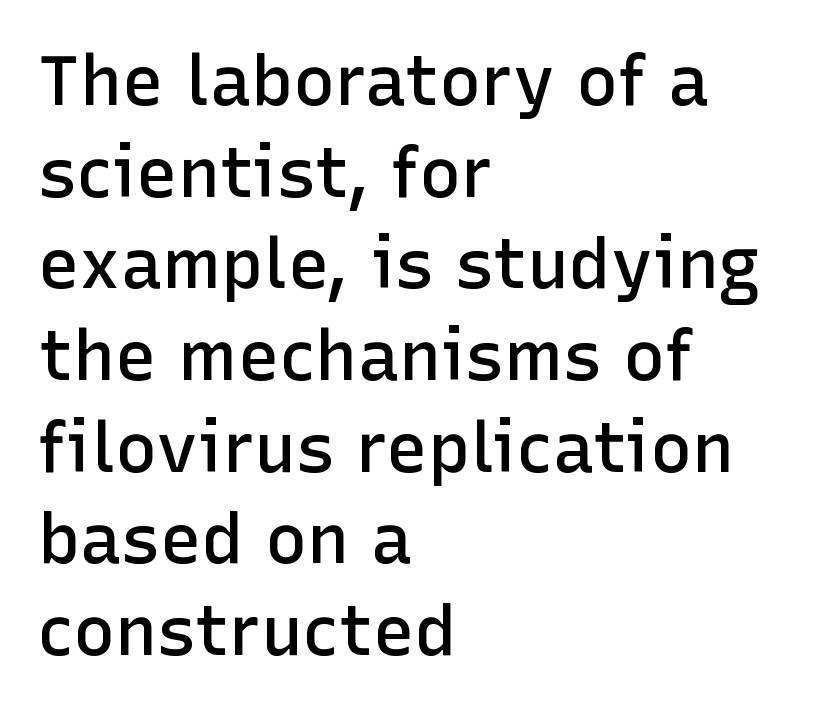
The image shows 70 px semibold sans-serif type, upright; set left-aligned, normal line spacing (1.31x), normal letter spacing, not underlined; low stroke contrast and a medium x-height.
